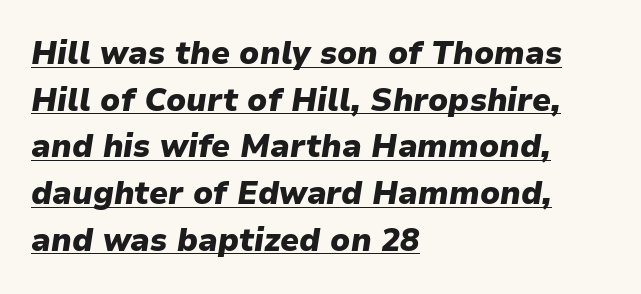
The image shows 32 px heavy type, italic (leaning right); set left-aligned, normal line spacing (1.46x), normal letter spacing, underlined; low stroke contrast and a medium x-height.
